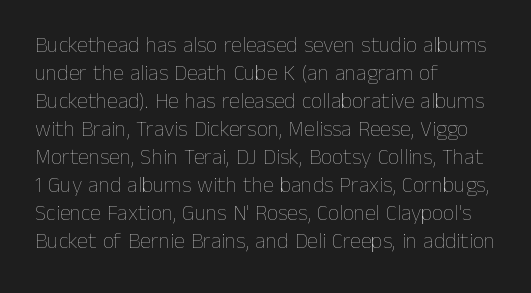
Q: Is the text bold? A: No.
Q: Is the text italic (slanted)? A: No, it is upright.
Q: Is the text underlined? A: No.
Q: How is the paragraph aligned? A: Left-aligned.
Q: Is the spacing between letters normal or unusually wide? A: Normal.
Q: Is the spacing between lines tight, normal or loose? A: Normal.
